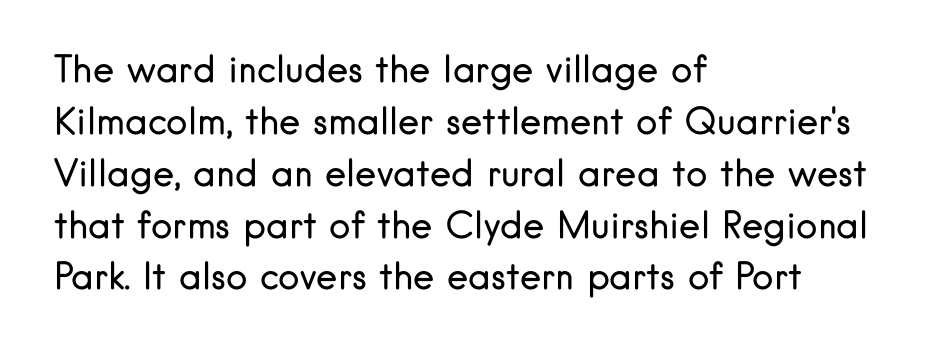
The image shows 36 px regular-weight sans-serif type, upright; set left-aligned, normal line spacing (1.44x), normal letter spacing, not underlined; low stroke contrast and a small x-height.
